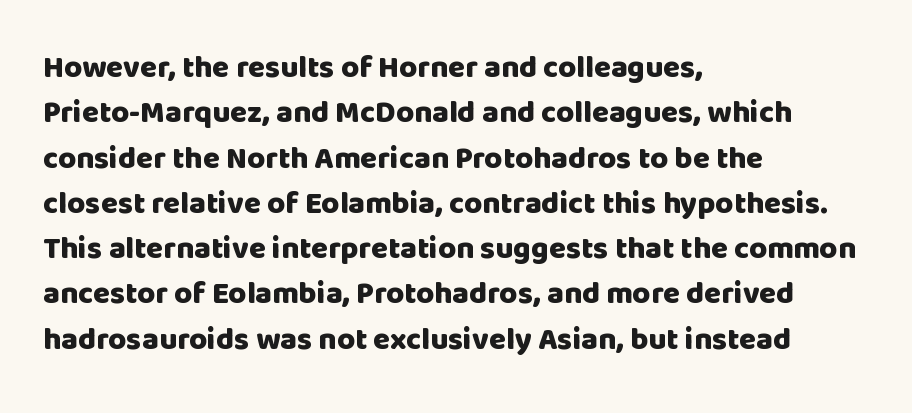
If you drew a ruler down the left edge, every line would touch it. The sample has been set heavy, in full bold. The specimen reads as upright at a glance. There is no visible air inserted between adjacent glyphs.
